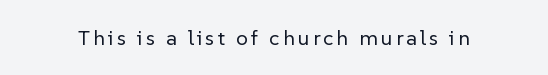
Nope, not italic — everything's standing straight. Weight: regular or lighter. This rendering features lettering with no underline.
